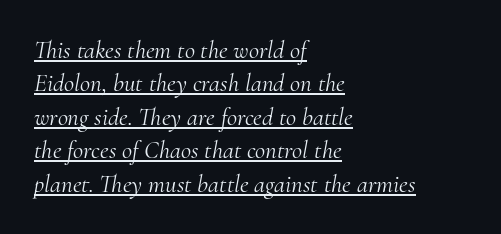
The image shows 25 px text type, italic (leaning right); set left-aligned, normal line spacing (1.34x), normal letter spacing, underlined.
